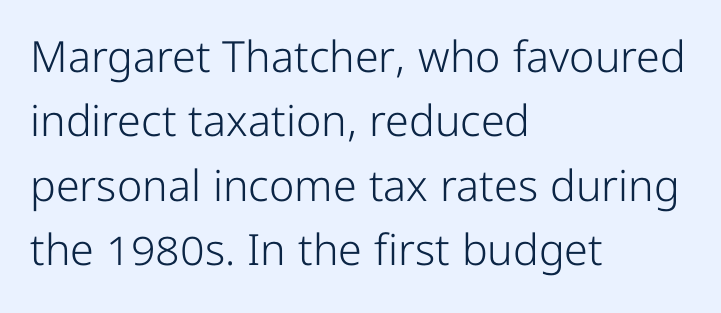
The ragged edge is on the right, which tells us the setting is flush left. Honestly, there is no underline to notice here at all. Vertical stems look standard width or narrower in stroke. Ordinary non-slanted type is in use. This rendering employs a face without finishing strokes, i.e., a sans-serif.
